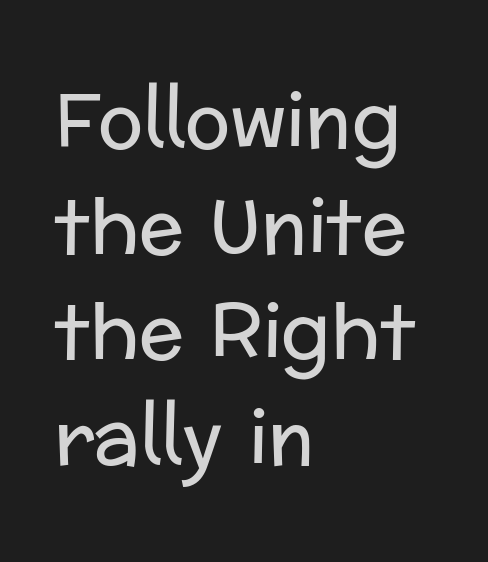
The image shows 75 px regular-weight sans-serif type, upright; set left-aligned, normal line spacing (1.41x), normal letter spacing, not underlined; low stroke contrast and a medium x-height.
